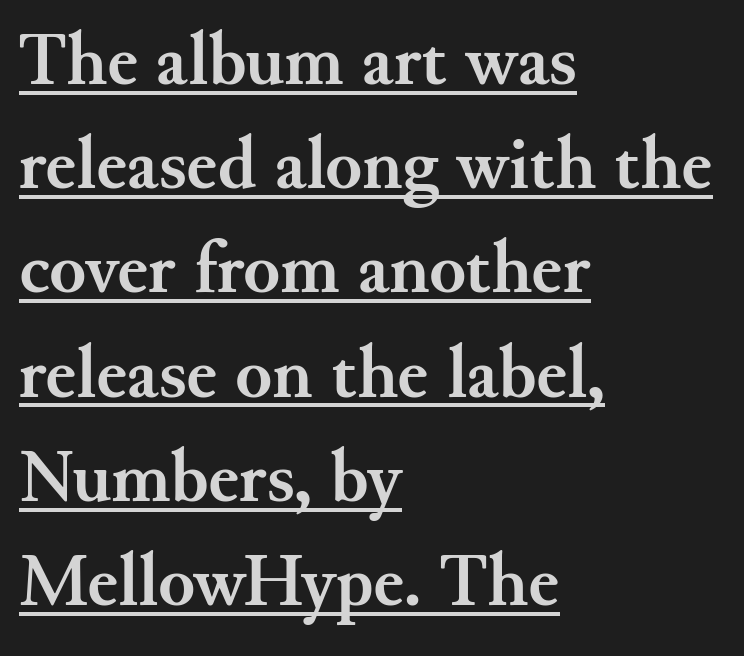
Q: Is the text bold? A: Yes.
Q: Is the text italic (slanted)? A: No, it is upright.
Q: Is the typeface a serif or a sans-serif typeface? A: Serif.
Q: Is the text underlined? A: Yes.
Q: How is the paragraph aligned? A: Left-aligned.
Q: Is the spacing between letters normal or unusually wide? A: Normal.
Q: Is the spacing between lines tight, normal or loose? A: Normal.
Q: Width (condensed, normal, or wide)? A: Normal.
Q: Stroke contrast? A: Medium.
Q: x-height? A: Small.
Q: Monospaced? A: No.
